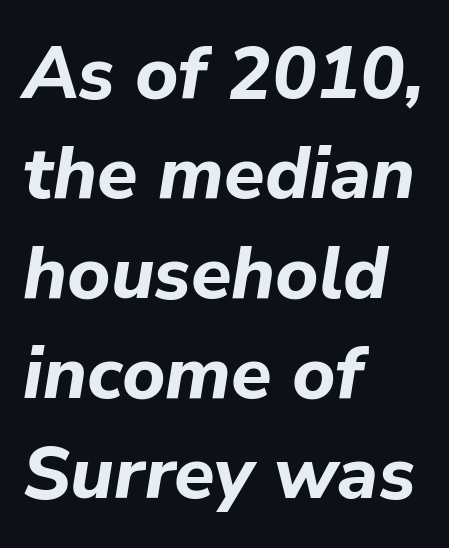
{"italic": "yes", "lean": "right", "slant_degrees": 9, "bold": "yes", "weight": "bold", "width": "normal", "stroke_contrast": "low", "x_height": "medium", "monospaced": "no", "underline": "no", "align": "left", "line_spacing": "normal", "line_spacing_ratio": 1.35, "letter_spacing": "normal", "letter_spacing_em": 0.0, "glyph_px": 74}
